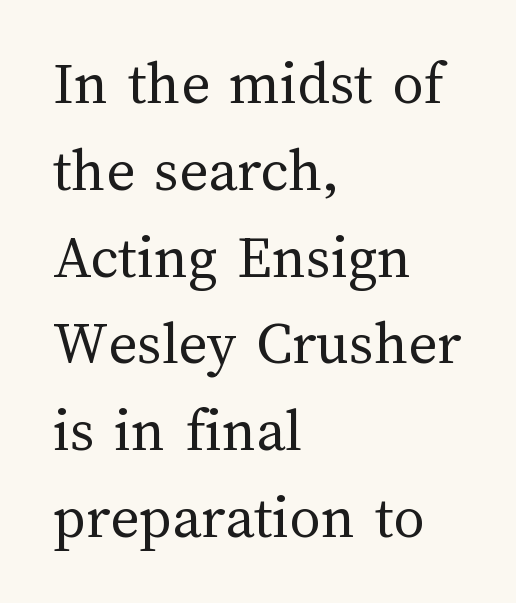
{"italic": "no", "bold": "no", "weight": "regular", "width": "normal", "stroke_contrast": "medium", "x_height": "medium", "monospaced": "no", "underline": "no", "align": "left", "line_spacing": "normal", "line_spacing_ratio": 1.4, "letter_spacing": "normal", "letter_spacing_em": 0.0, "glyph_px": 62}
